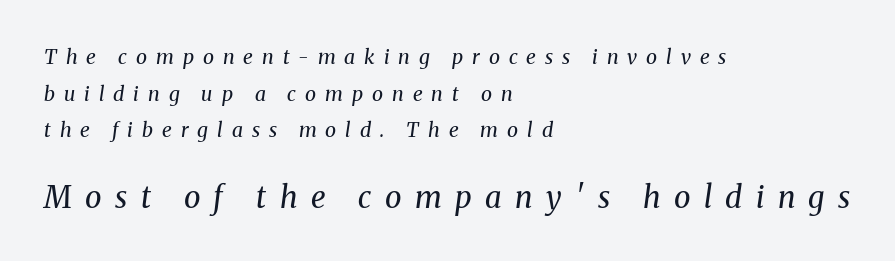
The image shows 30 px regular-weight serif type, italic (leaning right); set left-aligned, line spacing 1.83x, unusually wide letter spacing (+0.45 em), not underlined; the second (bottom) block is 1.5x larger; medium stroke contrast and a medium x-height.
